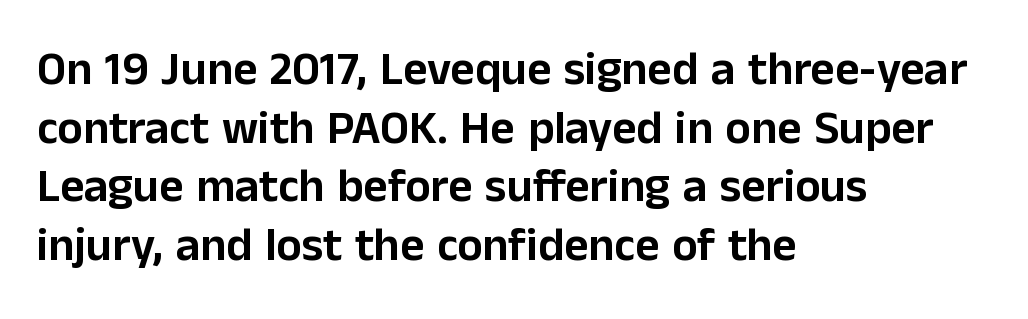
Every row of glyphs begins at an identical x-position on the left. Classification — sans serif. The letters advance in unequal steps, a hallmark of proportional type. A normal amount of white space separates one row of letters from the next. No word sits above an underline. Characters follow at the spacing the type designer built in.
